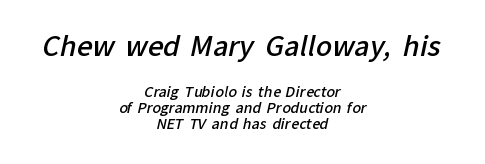
A typesetter would call this leading minimal, almost set solid. Inter-character spacing is left at the font's built-in metrics. The space beneath each line is pristine and unruled. The upper block of text is set noticeably larger than the block beneath it.
